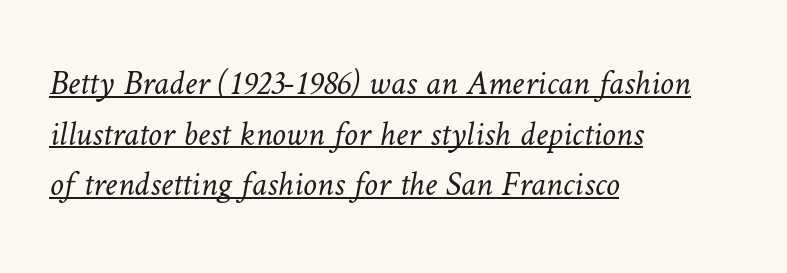
Somebody hit Ctrl+U on this one — the words are underlined. Alignment: flush left. Evenly set lines give the paragraph a standard silhouette. The font is comparable to plain body text, perhaps lighter. The type is set solid horizontally, with unmodified tracking. Each letter keeps its own natural width here, so spacing adapts to shape.
